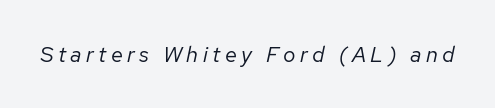
{"italic": "yes", "lean": "right", "slant_degrees": 12, "bold": "no", "underline": "no", "letter_spacing": "wide", "letter_spacing_em": 0.2, "glyph_px": 22}
